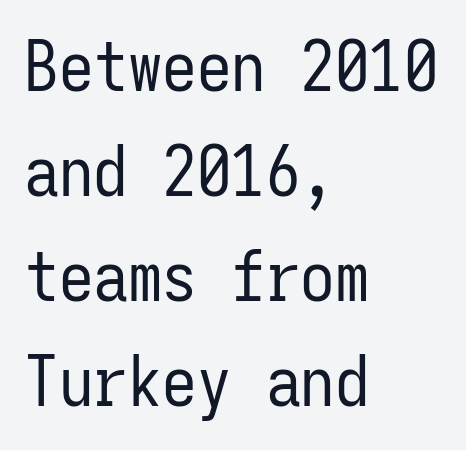
Q: Is the text bold? A: No.
Q: Is the text italic (slanted)? A: No, it is upright.
Q: Is the typeface a serif or a sans-serif typeface? A: Sans-serif.
Q: Is the text underlined? A: No.
Q: How is the paragraph aligned? A: Left-aligned.
Q: Is the spacing between letters normal or unusually wide? A: Normal.
Q: Is the spacing between lines tight, normal or loose? A: Normal.
Q: Width (condensed, normal, or wide)? A: Condensed.
Q: Stroke contrast? A: Low.
Q: x-height? A: Medium.
Q: Monospaced? A: Yes.
